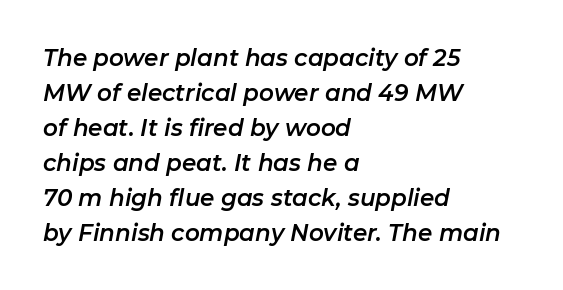
The image shows 23 px text type, italic (leaning right); set left-aligned, normal line spacing (1.52x), normal letter spacing, not underlined.
